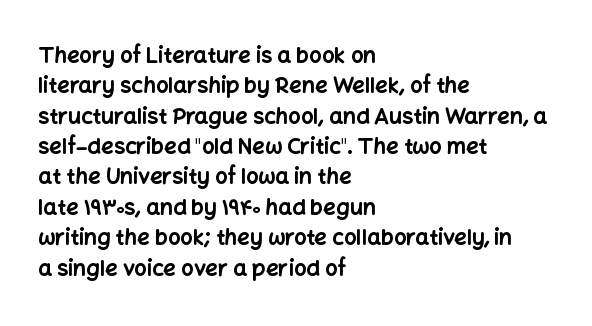
{"italic": "no", "bold": "yes", "underline": "no", "align": "left", "line_spacing": "normal", "line_spacing_ratio": 1.38, "letter_spacing": "normal", "letter_spacing_em": 0.0, "glyph_px": 22}
